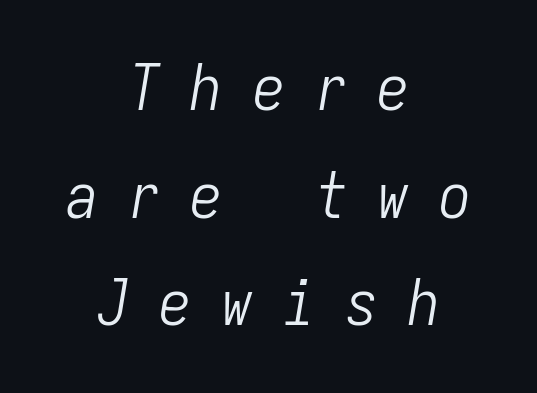
The image shows 64 px light, condensed type, italic (leaning right), monospaced; set centered, normal line spacing (1.68x), unusually wide letter spacing (+0.47 em), not underlined; low stroke contrast and a medium x-height.
